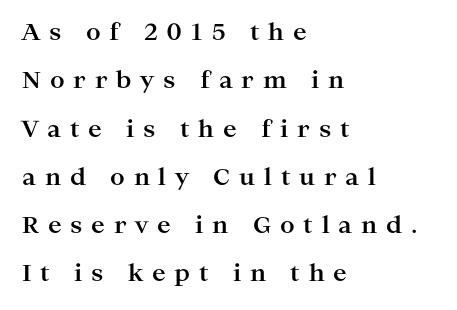
Q: Is the text bold? A: Yes.
Q: Is the text italic (slanted)? A: No, it is upright.
Q: Is the text underlined? A: No.
Q: How is the paragraph aligned? A: Left-aligned.
Q: Is the spacing between letters normal or unusually wide? A: Unusually wide.
Q: Is the spacing between lines tight, normal or loose? A: Loose.
